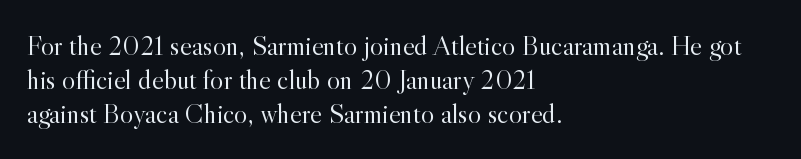
Q: Is the text bold? A: No.
Q: Is the text italic (slanted)? A: No, it is upright.
Q: Is the typeface a serif or a sans-serif typeface? A: Serif.
Q: Is the text underlined? A: No.
Q: How is the paragraph aligned? A: Left-aligned.
Q: Is the spacing between letters normal or unusually wide? A: Normal.
Q: Width (condensed, normal, or wide)? A: Normal.
Q: x-height? A: Small.
Q: Monospaced? A: No.
